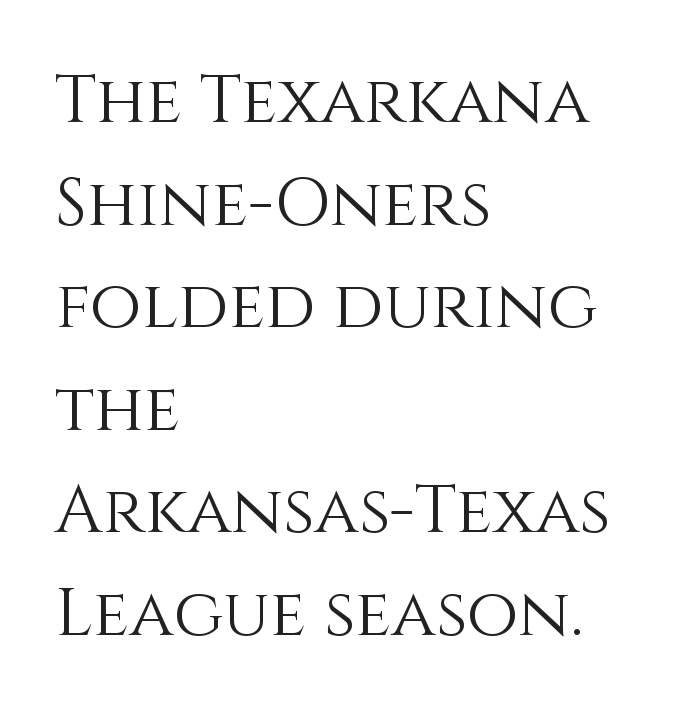
{"italic": "no", "bold": "no", "weight": "light", "width": "normal", "stroke_contrast": "medium", "x_height": "large", "monospaced": "no", "underline": "no", "align": "left", "line_spacing": "normal", "line_spacing_ratio": 1.53, "letter_spacing": "normal", "letter_spacing_em": 0.0, "glyph_px": 67}
